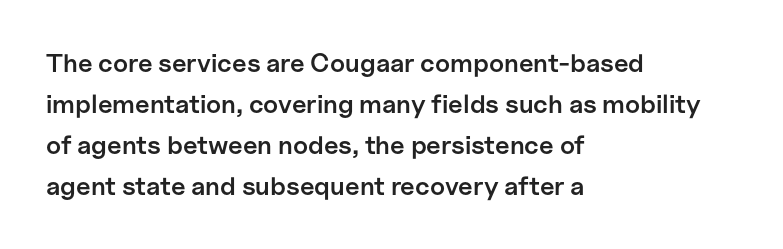
{"italic": "no", "bold": "semi", "underline": "no", "align": "left", "line_spacing": "normal", "line_spacing_ratio": 1.58, "letter_spacing": "normal", "letter_spacing_em": 0.0, "glyph_px": 26}
